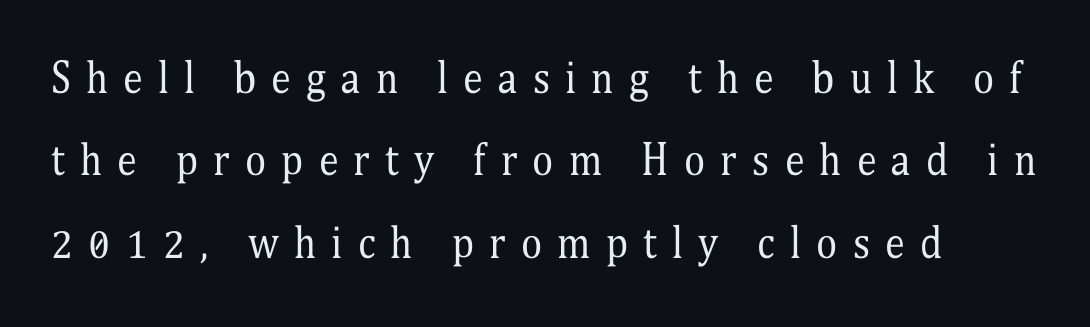
{"serif": "yes", "italic": "no", "bold": "no", "weight": "regular", "width": "condensed", "stroke_contrast": "medium", "x_height": "medium", "monospaced": "no", "underline": "no", "line_spacing": "loose", "line_spacing_ratio": 2.06, "letter_spacing": "wide", "letter_spacing_em": 0.38, "glyph_px": 40}
